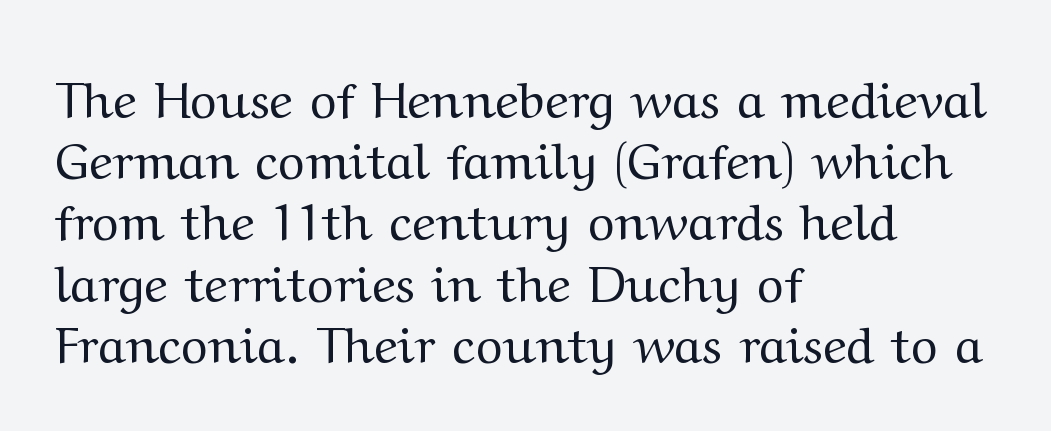
The rendering keeps characters at their native spacing. Do the characters align in a grid? No, the font is proportional. Type without underlining. Little horizontal feet cap the strokes, marking this as serif type. Reading down the block, your eye returns to a fixed left position each line. The strokes are not fattened; the text isn't bold.
